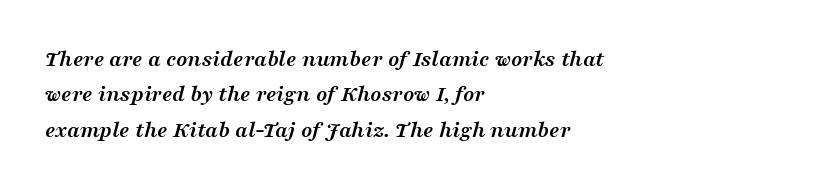
Q: Is the text bold? A: Yes.
Q: Is the text italic (slanted)? A: Yes, it leans right by about 16 degrees.
Q: Is the text underlined? A: No.
Q: How is the paragraph aligned? A: Left-aligned.
Q: Is the spacing between letters normal or unusually wide? A: Normal.
Q: Is the spacing between lines tight, normal or loose? A: Normal.
